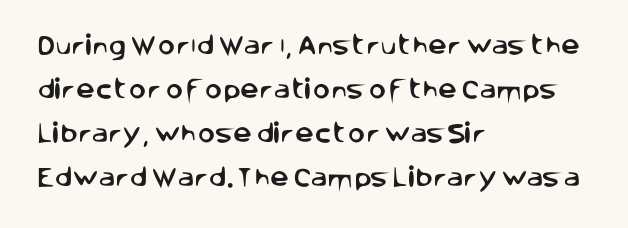
The image shows 21 px text type, upright; set left-aligned, loose line spacing (2.09x), normal letter spacing, not underlined.
